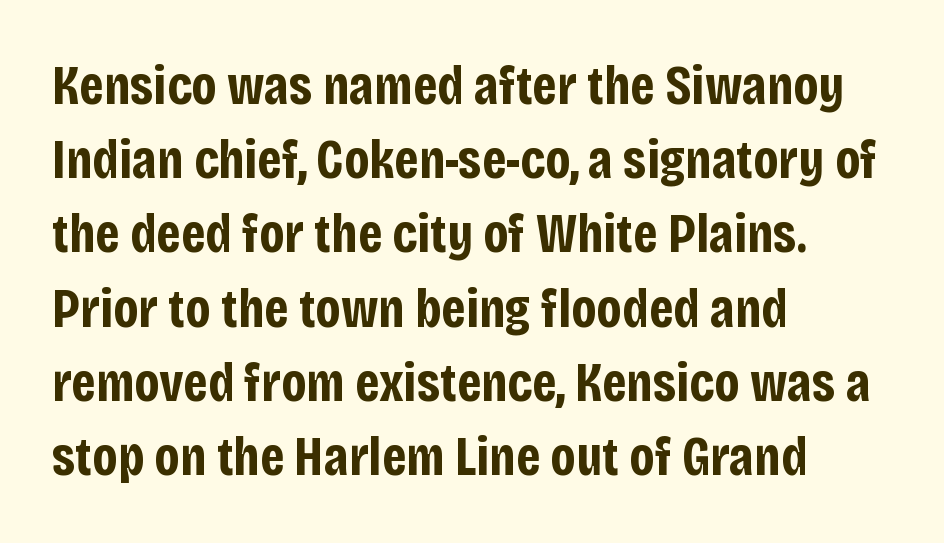
The image shows 55 px bold, condensed sans-serif type, upright; set left-aligned, normal line spacing (1.35x), normal letter spacing, not underlined; low stroke contrast and a large x-height.
